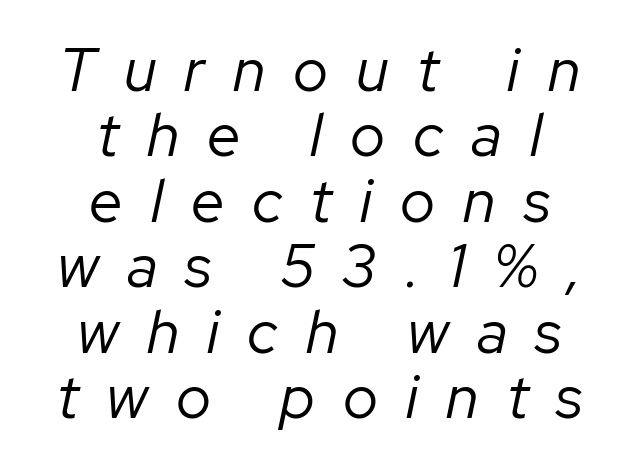
This sample has the flowing, uneven cadence of proportional lettering. Tall strokes in this sample are angled rather than plumb. Loose tracking; the words dissolve into strings of separated letters. Line spacing here is tight. Check the space under the baseline: it is left empty. The lines in this sample share a center point and differ in where they start and stop.
